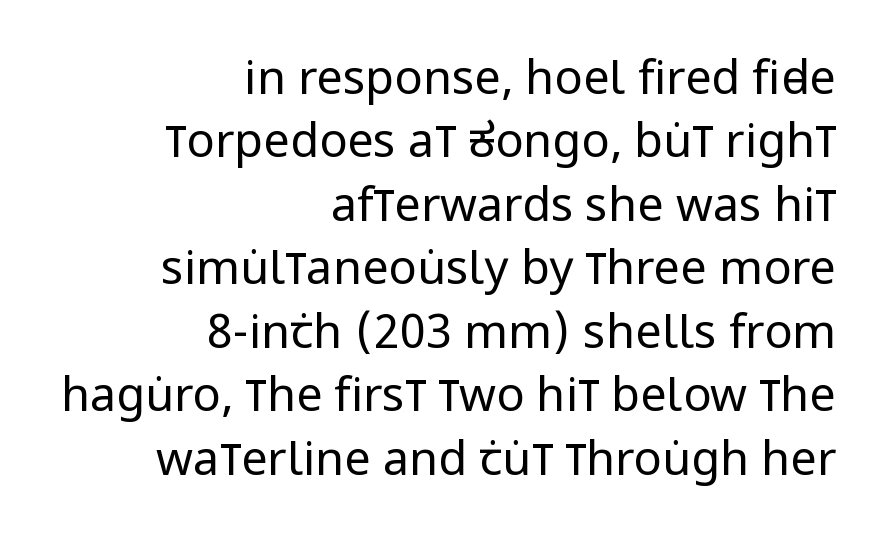
The rendering uses natural spacing where letterforms have individual widths. Plain, unruled lines of type. Upright lettering throughout. The text block is weighted toward the right margin, trailing off unevenly leftward. No heavy texture on the line: the type isn't bold.
